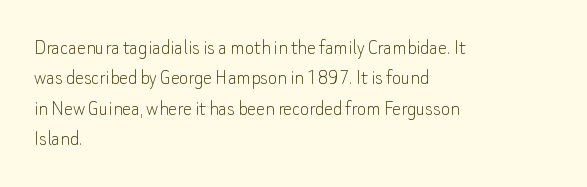
A quiet, ordinary-to-light weight characterises the typeface. The text block is weighted toward the left margin, trailing off unevenly rightward. This rendering leaves character spacing at its baseline value. Characters remain perfectly vertical along every line. The strip under each line holds only bare page.
